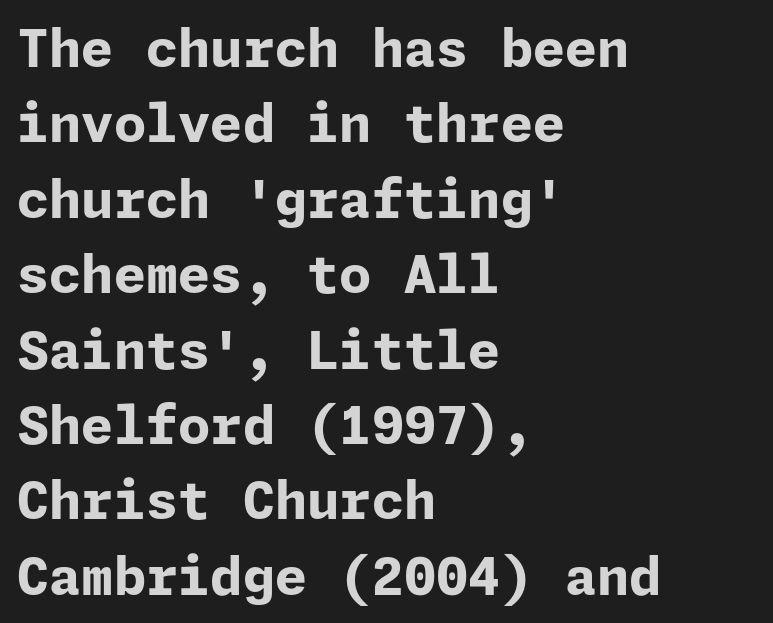
Q: Is the text bold? A: Yes.
Q: Is the text italic (slanted)? A: No, it is upright.
Q: Is the typeface a serif or a sans-serif typeface? A: Sans-serif.
Q: Is the text underlined? A: No.
Q: How is the paragraph aligned? A: Left-aligned.
Q: Is the spacing between letters normal or unusually wide? A: Normal.
Q: Is the spacing between lines tight, normal or loose? A: Normal.
Q: Width (condensed, normal, or wide)? A: Normal.
Q: Stroke contrast? A: Low.
Q: x-height? A: Medium.
